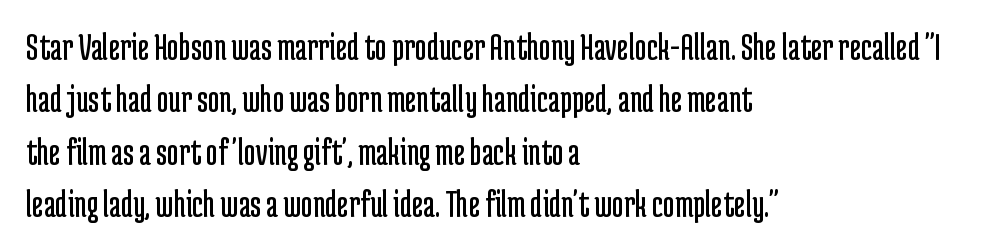
{"serif": "no", "italic": "no", "bold": "no", "weight": "regular", "width": "condensed", "stroke_contrast": "low", "x_height": "medium", "monospaced": "no", "underline": "no", "align": "left", "line_spacing": "normal", "line_spacing_ratio": 1.31, "letter_spacing": "normal", "letter_spacing_em": 0.0, "glyph_px": 40}
